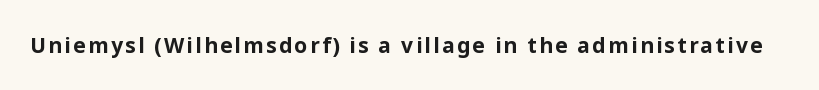
Pretty heavy lettering here — definitely bold. The passage shown is not underscored anywhere. Do the letters lean? They stand straight.
